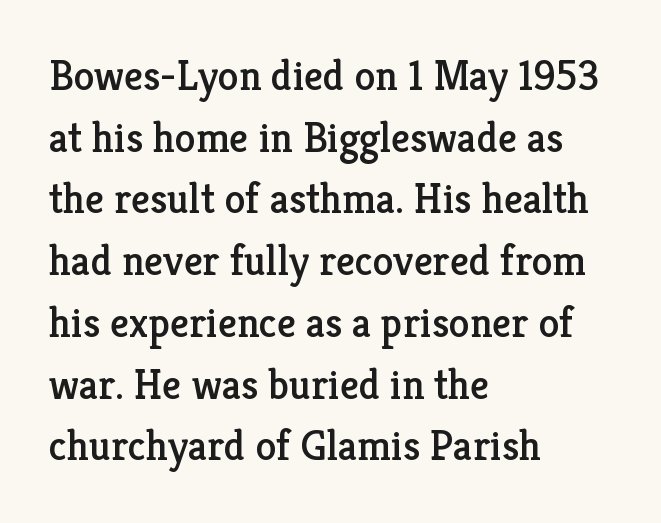
Line starts are locked; line ends wander. Baseline-to-baseline distance is the conventional proportion of letter height. Stroke terminals: seriffed. The type sits square on the baseline with zero lean. Honestly, there is no underline to notice here at all. Spacing between characters is what you'd get straight out of the box.
